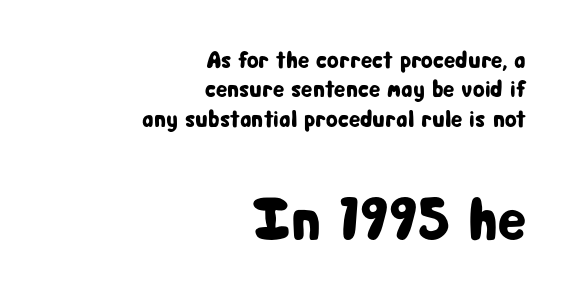
The image shows 60 px condensed sans-serif type, upright; set right-aligned, line spacing 1.22x, normal letter spacing, not underlined; the second (bottom) block is 2.5x larger; low stroke contrast and a medium x-height.
